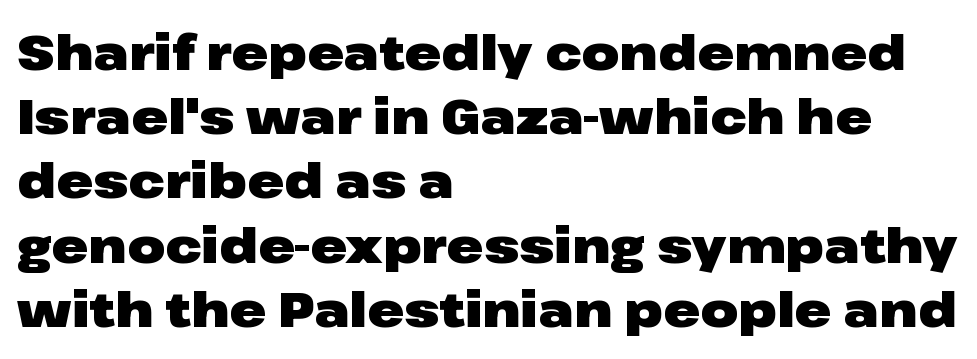
The image shows 49 px heavy, wide sans-serif type, upright; set left-aligned, normal line spacing (1.31x), normal letter spacing, not underlined; low stroke contrast and a medium x-height.
